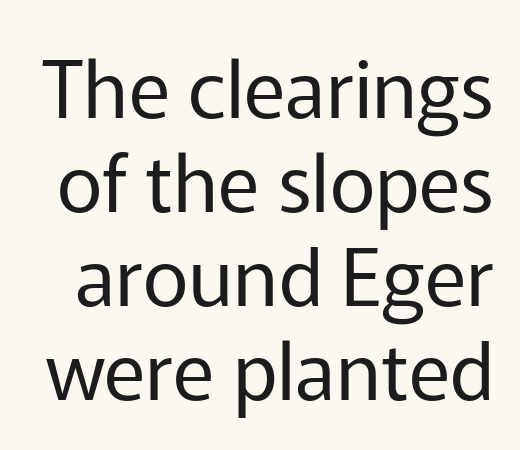
The letters stand upright; this is a roman face. Compared with typical body copy, the letter spacing here is the same. Is the type heavy? It reads as light-to-regular instead. The typeface chosen for these lines omits serifs.
